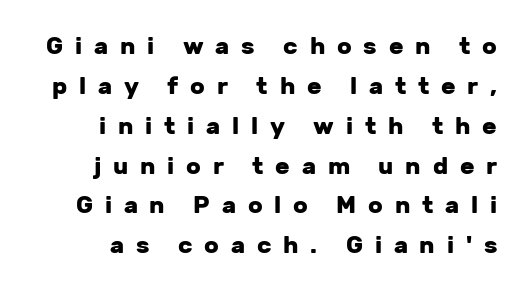
{"italic": "no", "bold": "yes", "underline": "no", "line_spacing": "normal", "line_spacing_ratio": 1.66, "letter_spacing": "wide", "letter_spacing_em": 0.49, "glyph_px": 24}
